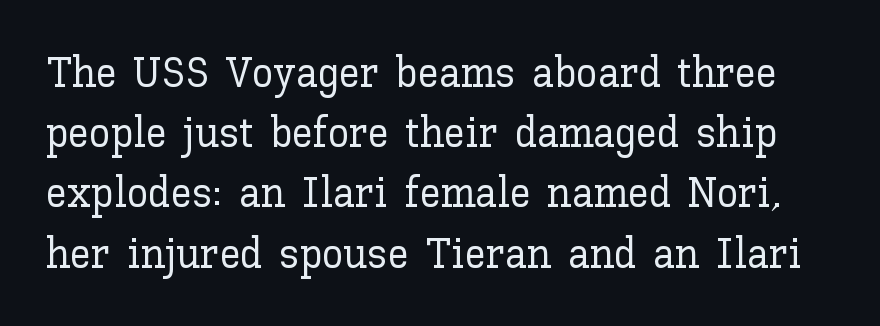
The image shows 43 px text type, upright; set normal line spacing (1.4x), normal letter spacing, not underlined; low stroke contrast and a medium x-height.
